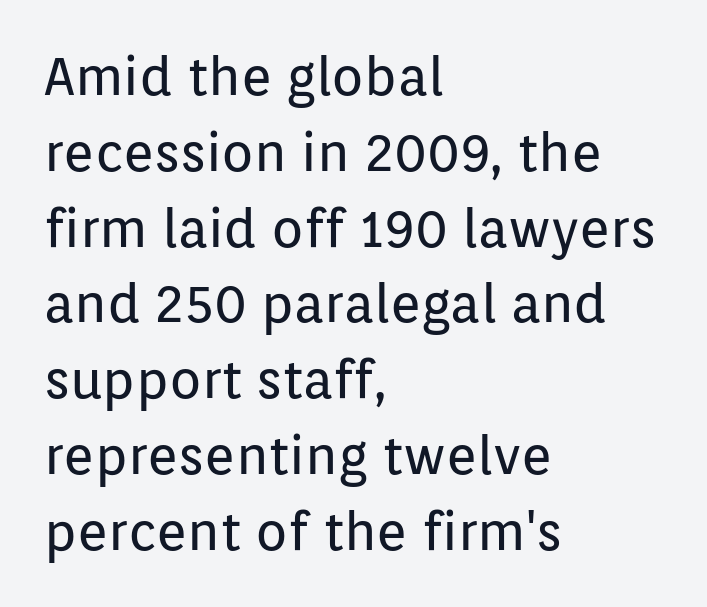
{"serif": "no", "italic": "no", "bold": "no", "weight": "regular", "width": "normal", "stroke_contrast": "low", "x_height": "medium", "monospaced": "no", "underline": "no", "align": "left", "line_spacing": "normal", "line_spacing_ratio": 1.43, "letter_spacing": "normal", "letter_spacing_em": 0.0, "glyph_px": 53}
